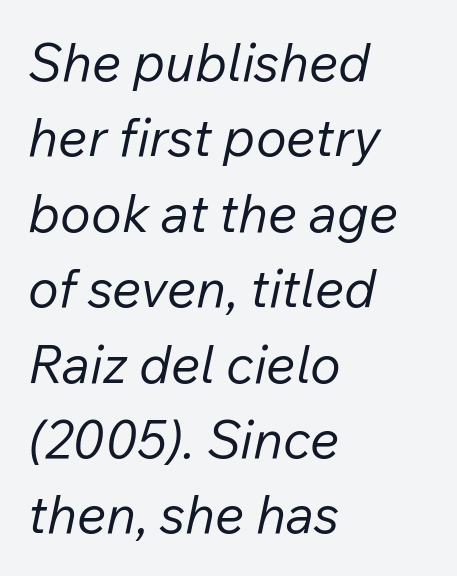
The baseline area is clear. Posture: slanted. Summary of weight: not heavy and not bold. Tracking value appears to be zero — textbook default spacing. Reading down the column, the eye jumps a familiar distance to each next line. Looks like regular typesetting: each glyph gets only the width it needs.
